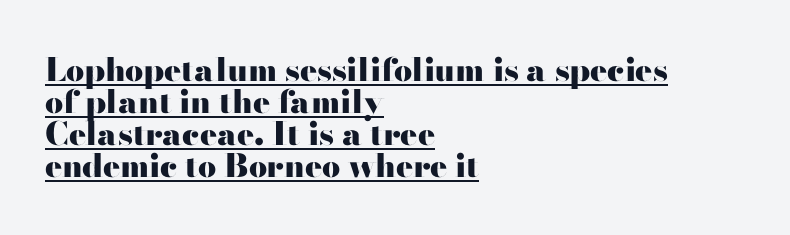
The image shows 32 px heavy, wide sans-serif type, upright; set left-aligned, tight line spacing (1.0x), normal letter spacing, underlined; high stroke contrast and a small x-height.
